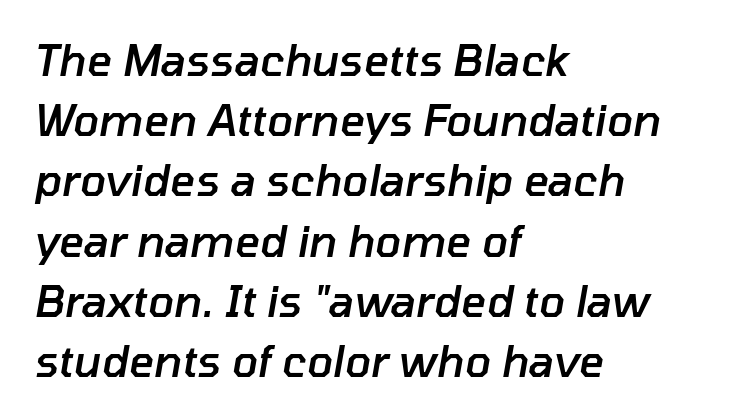
{"italic": "yes", "lean": "right", "slant_degrees": 10, "bold": "semi", "weight": "semibold", "width": "normal", "stroke_contrast": "low", "x_height": "medium", "monospaced": "no", "underline": "no", "align": "left", "line_spacing": "normal", "line_spacing_ratio": 1.4, "letter_spacing": "normal", "letter_spacing_em": 0.0, "glyph_px": 43}
